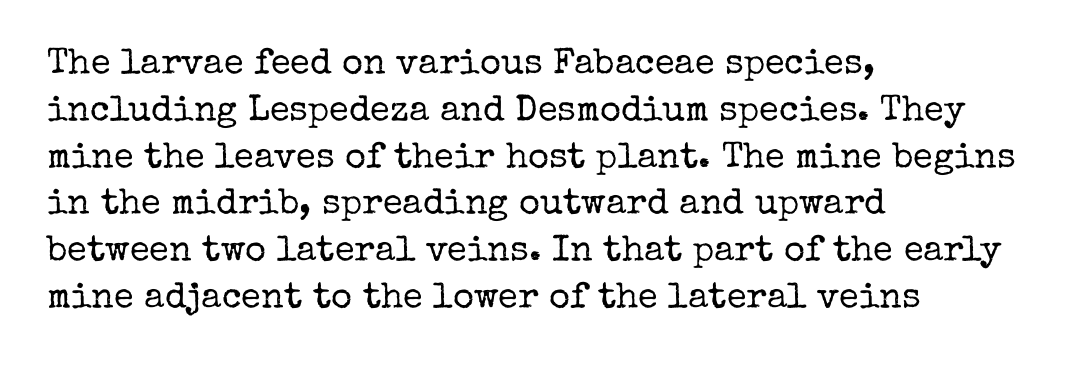
The image shows 36 px regular-weight serif type, upright; set left-aligned, normal line spacing (1.3x), normal letter spacing, not underlined; low stroke contrast and a medium x-height.
